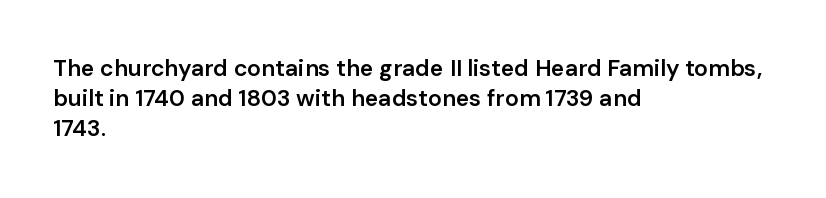
The image shows 23 px text type, upright; set left-aligned, normal line spacing (1.31x), normal letter spacing, not underlined.
